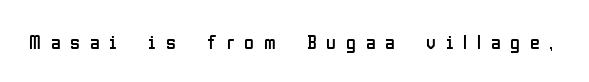
Q: Is the text bold? A: No.
Q: Is the text italic (slanted)? A: No, it is upright.
Q: Is the text underlined? A: No.
Q: Is the spacing between letters normal or unusually wide? A: Unusually wide.
